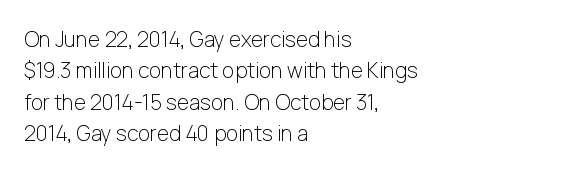
Ordinary non-slanted type is in use. Honestly, the row spacing looks completely unremarkable. These lines keep a tight, regular rhythm from letter to letter. These lines stack with their left ends in a neat column.
